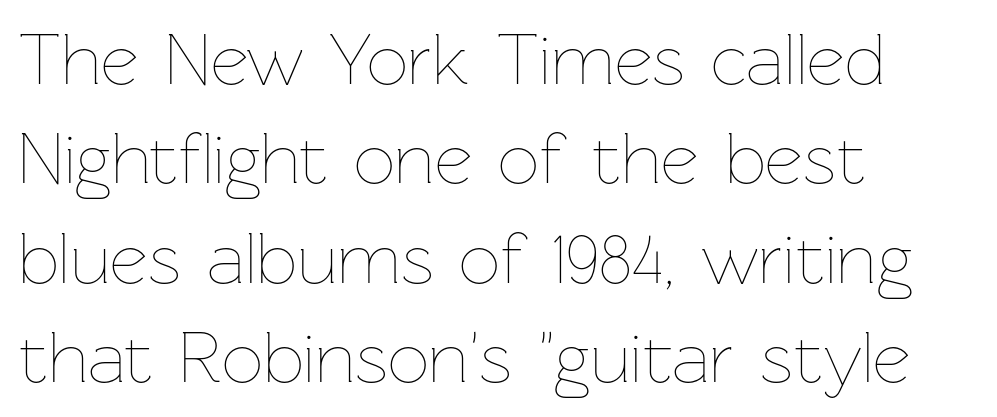
Designer's note — italics off, roman on. Here the designer chose a conventional face with non-uniform glyph widths. These lines keep a tight, regular rhythm from letter to letter. Left-aligned paragraph, ragged on the right. Rows of type keep a routine distance in the vertical direction.
